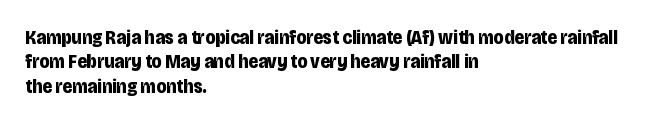
In terms of weight, the rendering is a true, heavy bold. In CSS terms this would be text-align: left. This rendering leaves character spacing at its baseline value. Honestly, there is no underline to notice here at all. The typography opts for an upright posture over an oblique one.
